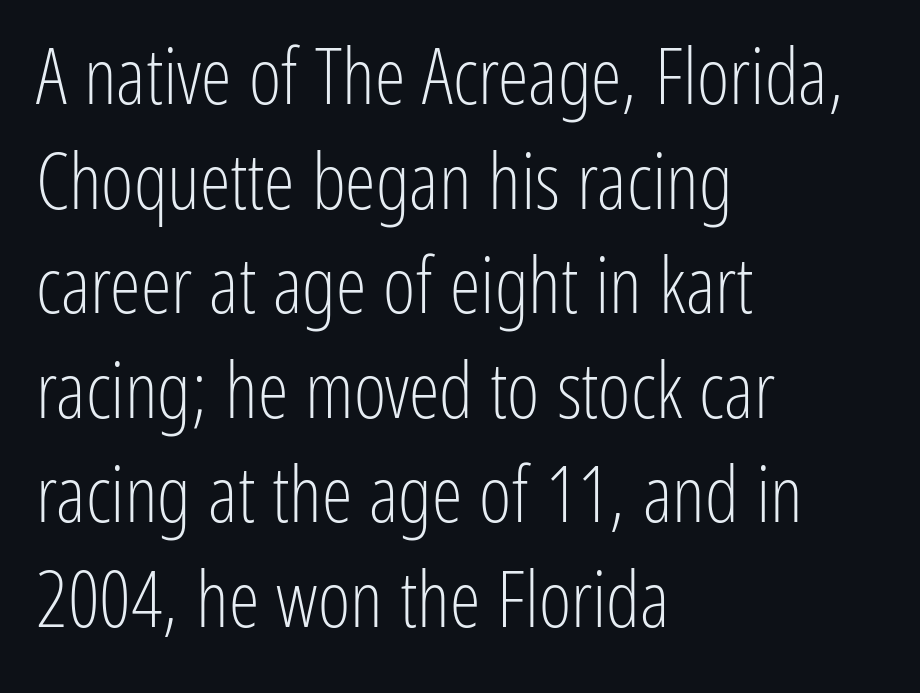
The image shows 78 px light, condensed sans-serif type, upright; set left-aligned, normal line spacing (1.34x), normal letter spacing, not underlined; low stroke contrast and a medium x-height.
